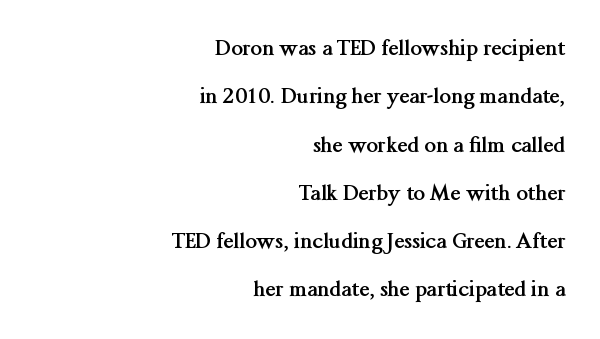
The image shows 21 px bold type, upright; set right-aligned, loose line spacing (2.3x), normal letter spacing, not underlined.
